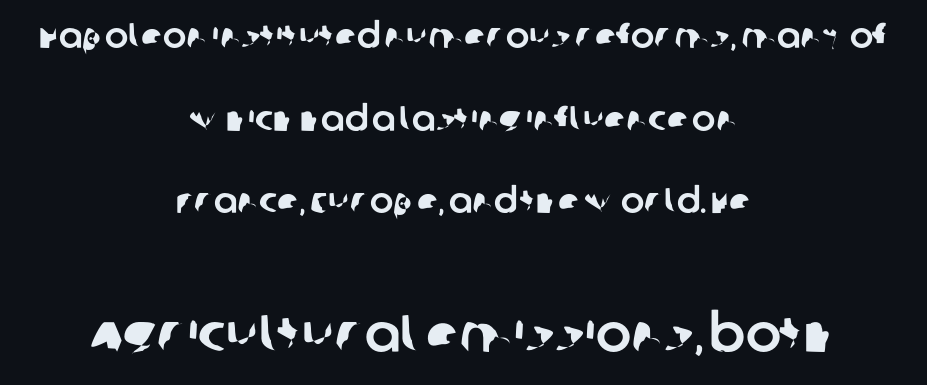
Summary of vertical rhythm: relaxed, with wide interline spacing. Leftover space on each line is divided equally before and after the words. Think of a printed novel: that variable character pitch is what you see here. This layout puts the modest block above and the oversized block below. Characters follow at the spacing the type designer built in.
